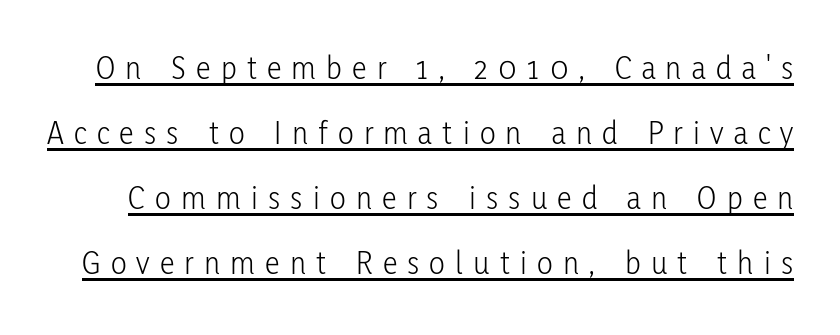
Letters have the restrained weight of plain body copy at most. The lettering holds an erect, upright posture throughout. Display-style spreading of the glyphs; the letterfit is very open. A rule runs beneath these lines of type. These lines are composed in type without serifs. The face used here is proportionally spaced, like ordinary book or web type.
